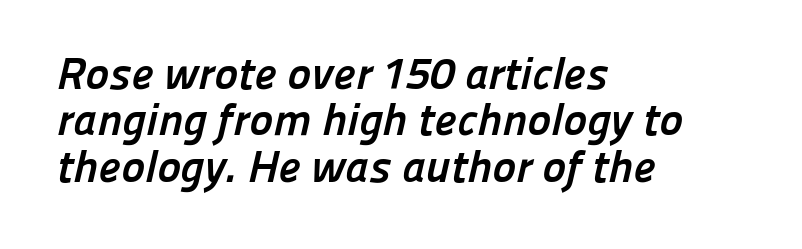
The image shows 45 px semibold sans-serif type; set left-aligned, tight line spacing (1.03x), normal letter spacing, not underlined; low stroke contrast and a medium x-height.
